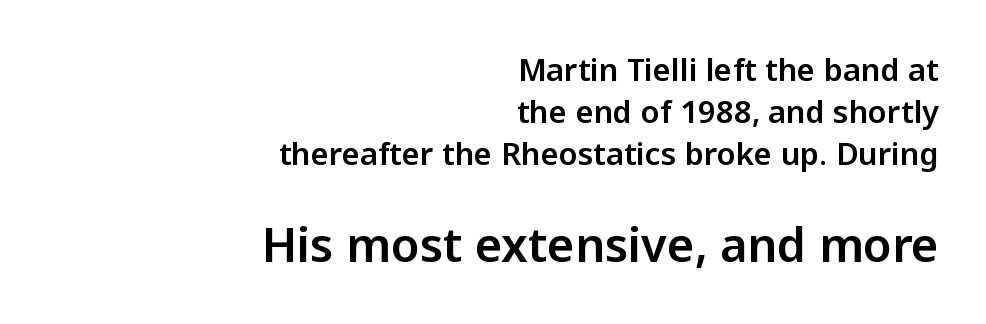
The image shows 47 px sans-serif type, upright; set right-aligned, normal line spacing (1.36x), normal letter spacing, not underlined; the second (bottom) block is 1.52x larger; low stroke contrast and a medium x-height.
